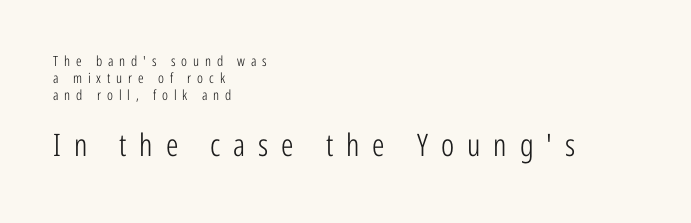
Q: Is the text bold? A: No.
Q: Is the text italic (slanted)? A: No, it is upright.
Q: Is the typeface a serif or a sans-serif typeface? A: Sans-serif.
Q: Is the text underlined? A: No.
Q: How is the paragraph aligned? A: Left-aligned.
Q: Is the spacing between letters normal or unusually wide? A: Unusually wide.
Q: Which block of text is set in a larger size, the first (top) or the second (bottom)? A: The second (bottom) one.
Q: Width (condensed, normal, or wide)? A: Condensed.
Q: Stroke contrast? A: Low.
Q: x-height? A: Medium.
Q: Monospaced? A: No.
